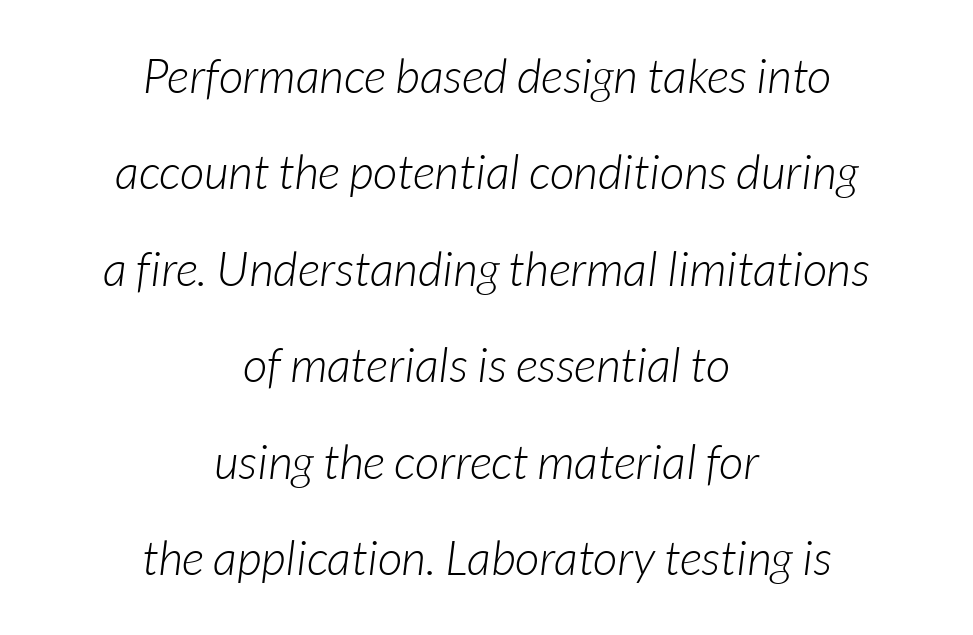
The image shows 48 px light sans-serif type; set centered, loose line spacing (2.01x), normal letter spacing, not underlined; low stroke contrast and a medium x-height.
